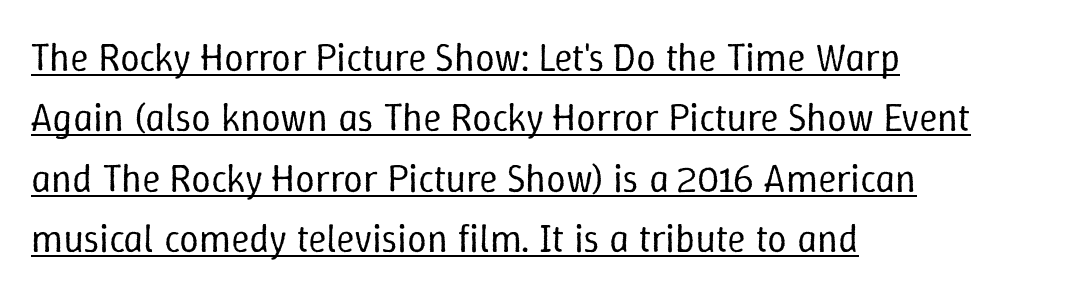
The image shows 39 px regular-weight type, upright; set left-aligned, normal line spacing (1.55x), normal letter spacing, underlined; low stroke contrast and a medium x-height.
